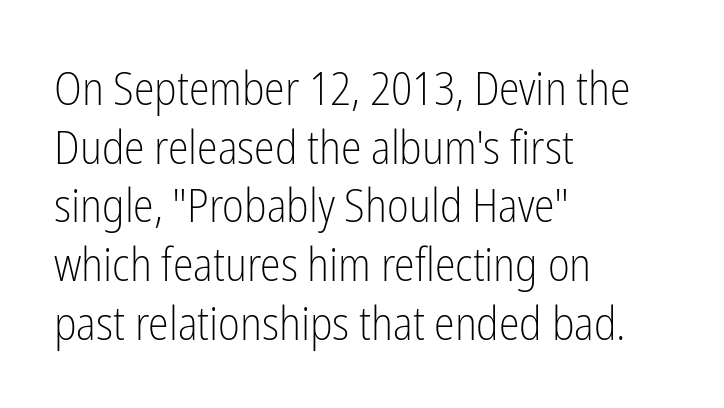
Leftover space on each line is placed entirely after the last word. Nobody drew a line under any word here. Spacing between characters is what you'd get straight out of the box. Every character sits straight up, as roman type does. A light-to-regular cut is what we see here.
